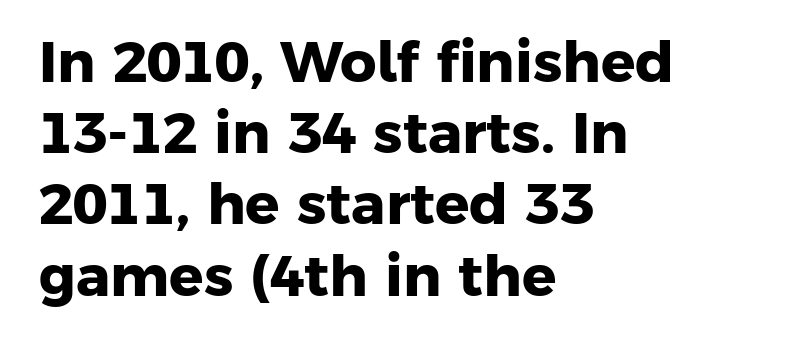
The image shows 57 px heavy sans-serif type; set left-aligned, normal line spacing (1.25x), normal letter spacing, not underlined; low stroke contrast and a medium x-height.
